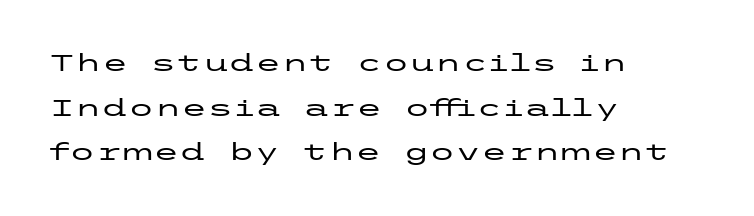
Q: Is the text italic (slanted)? A: No, it is upright.
Q: Is the text underlined? A: No.
Q: How is the paragraph aligned? A: Left-aligned.
Q: Is the spacing between letters normal or unusually wide? A: Normal.
